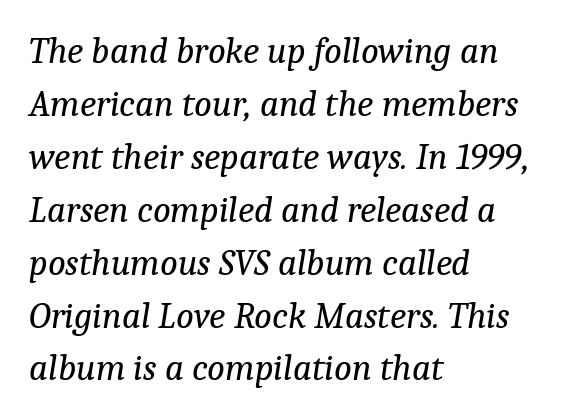
Q: Is the text bold? A: No.
Q: Is the text italic (slanted)? A: Yes, it leans right by about 9 degrees.
Q: Is the typeface a serif or a sans-serif typeface? A: Serif.
Q: Is the text underlined? A: No.
Q: How is the paragraph aligned? A: Left-aligned.
Q: Is the spacing between letters normal or unusually wide? A: Normal.
Q: Is the spacing between lines tight, normal or loose? A: Normal.
Q: Width (condensed, normal, or wide)? A: Normal.
Q: Stroke contrast? A: Low.
Q: x-height? A: Medium.
Q: Monospaced? A: No.
